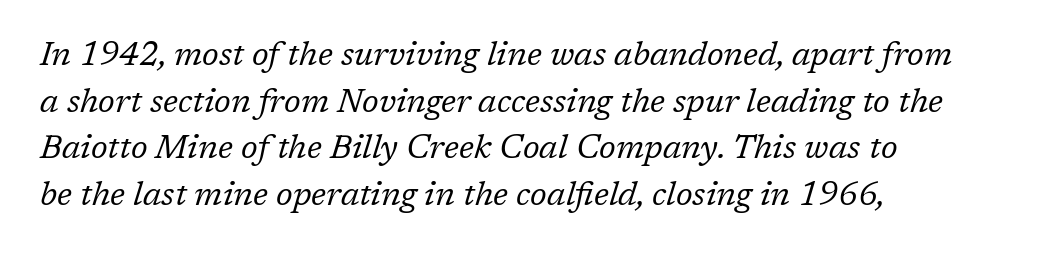
{"serif": "yes", "italic": "yes", "lean": "right", "slant_degrees": 17, "bold": "no", "weight": "regular", "width": "normal", "stroke_contrast": "low", "x_height": "medium", "monospaced": "no", "underline": "no", "align": "left", "line_spacing": "normal", "line_spacing_ratio": 1.41, "letter_spacing": "normal", "letter_spacing_em": 0.0, "glyph_px": 33}
